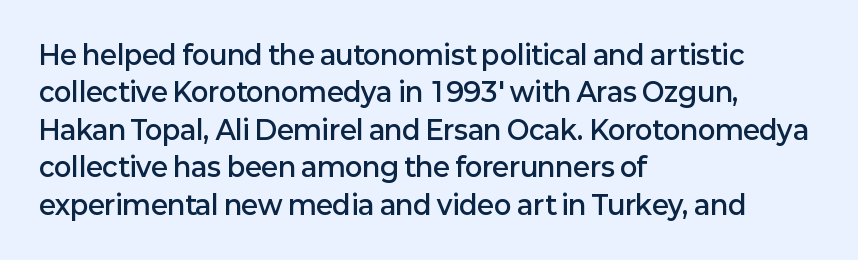
{"italic": "no", "bold": "semi", "underline": "no", "align": "left", "line_spacing": "normal", "line_spacing_ratio": 1.44, "letter_spacing": "normal", "letter_spacing_em": 0.0, "glyph_px": 26}
